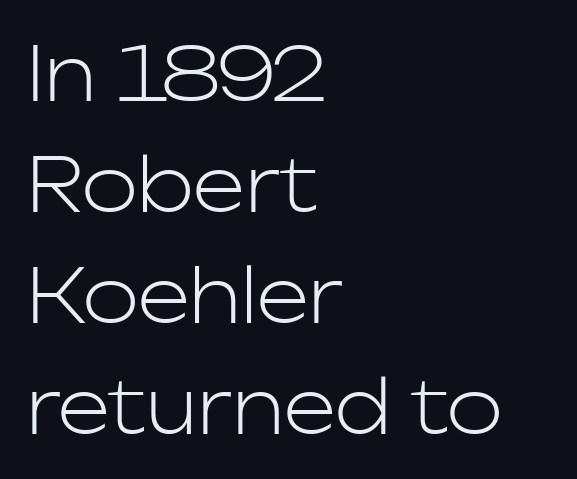
Q: Is the text bold? A: No.
Q: Is the text italic (slanted)? A: No, it is upright.
Q: Is the typeface a serif or a sans-serif typeface? A: Sans-serif.
Q: Is the text underlined? A: No.
Q: How is the paragraph aligned? A: Left-aligned.
Q: Is the spacing between letters normal or unusually wide? A: Normal.
Q: Is the spacing between lines tight, normal or loose? A: Normal.
Q: Width (condensed, normal, or wide)? A: Normal.
Q: Stroke contrast? A: Low.
Q: x-height? A: Medium.
Q: Monospaced? A: No.
